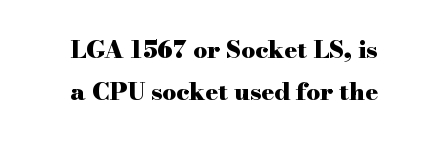
The image shows 24 px bold type, upright; set centered, line spacing 1.73x, normal letter spacing, not underlined.
